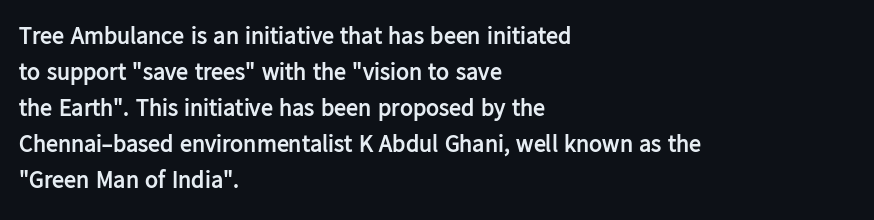
The image shows 24 px bold type, upright; set left-aligned, normal line spacing (1.5x), normal letter spacing, not underlined.
